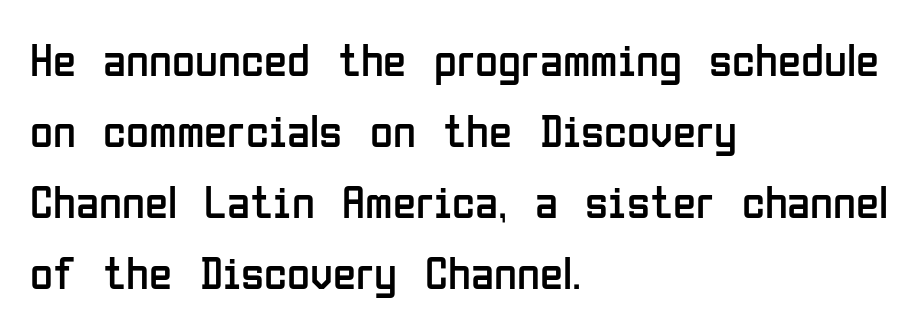
The font's upright variant was chosen for this text. The paragraph shown leans on its left margin. Caption: face not bold, strokes unweighted. Looks like regular typesetting: each glyph gets only the width it needs. These lines keep a tight, regular rhythm from letter to letter.
